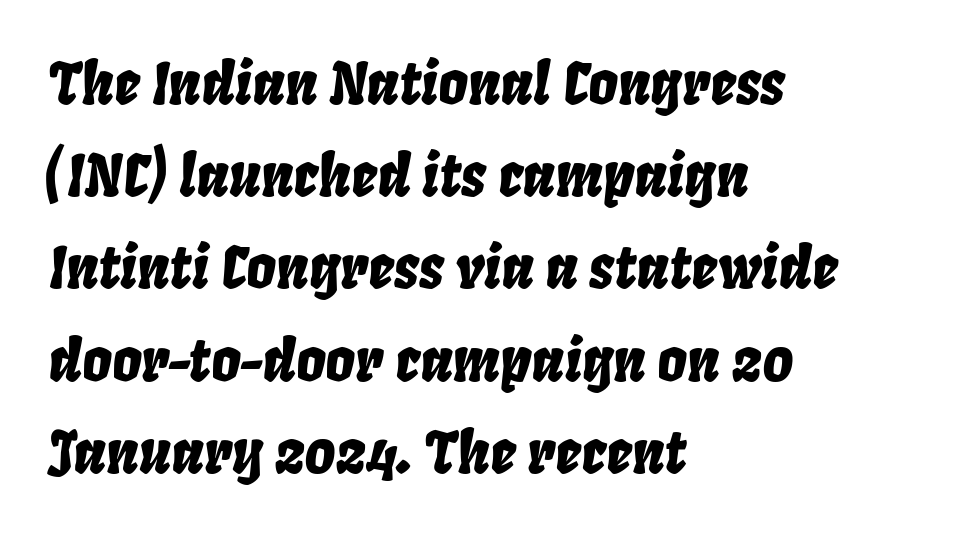
{"italic": "yes", "lean": "right", "slant_degrees": 8, "width": "condensed", "stroke_contrast": "low", "x_height": "large", "monospaced": "no", "underline": "no", "align": "left", "line_spacing": "normal", "line_spacing_ratio": 1.59, "letter_spacing": "normal", "letter_spacing_em": 0.0, "glyph_px": 58}
